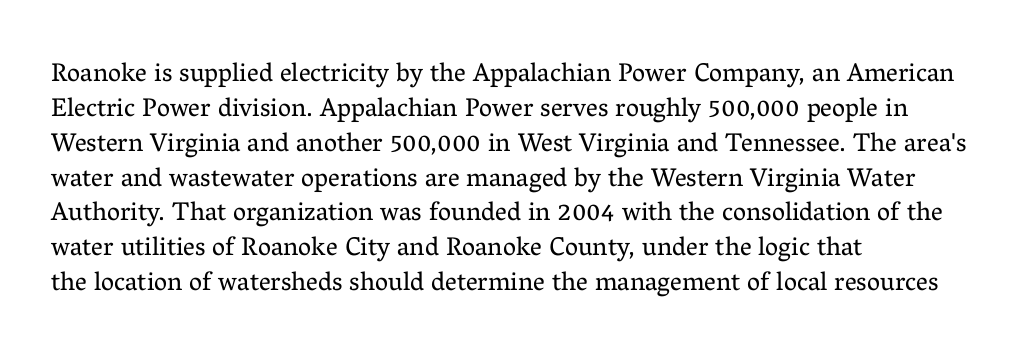
Q: Is the text bold? A: No.
Q: Is the text italic (slanted)? A: No, it is upright.
Q: Is the text underlined? A: No.
Q: How is the paragraph aligned? A: Left-aligned.
Q: Is the spacing between letters normal or unusually wide? A: Normal.
Q: Is the spacing between lines tight, normal or loose? A: Normal.
